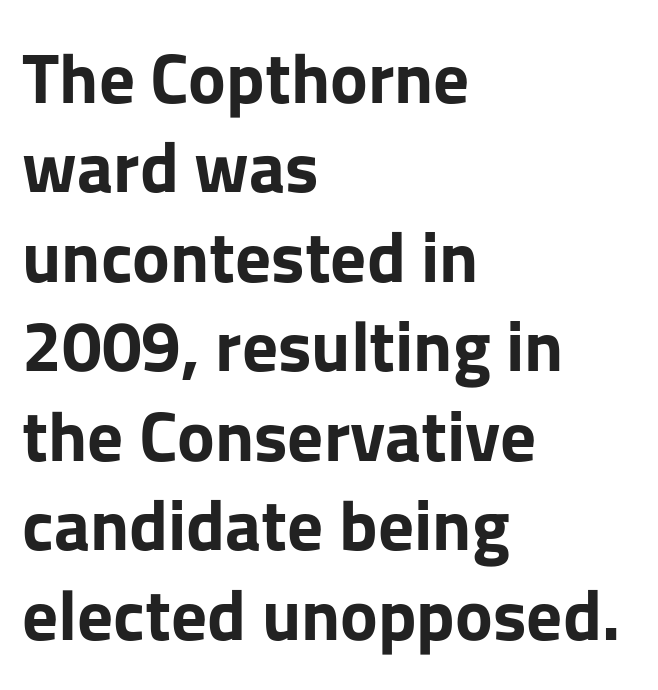
A typesetter would label this face a sans. These lines are rendered in a variable-pitch font. Caption: bold face, heavy strokes. The paragraph has a hard left edge and a soft right edge. The letterforms sit shoulder to shoulder at normal distance. Horizontal bands of white between lines are of average thickness.
